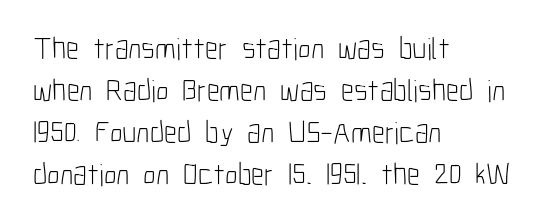
The zone under the glyphs is completely vacant. No letter is thick-stroked: the sample isn't bold. Vertical strokes here are truly vertical. You could not count columns in this text — the font is proportionally spaced. The compositor pushed each line to the left boundary.
